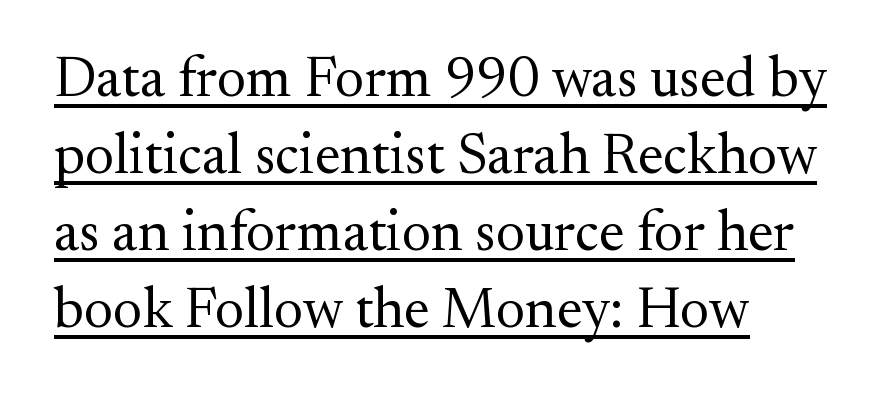
Q: Is the text bold? A: No.
Q: Is the text italic (slanted)? A: No, it is upright.
Q: Is the typeface a serif or a sans-serif typeface? A: Serif.
Q: Is the text underlined? A: Yes.
Q: How is the paragraph aligned? A: Left-aligned.
Q: Is the spacing between letters normal or unusually wide? A: Normal.
Q: Is the spacing between lines tight, normal or loose? A: Normal.
Q: Width (condensed, normal, or wide)? A: Normal.
Q: Stroke contrast? A: Medium.
Q: x-height? A: Small.
Q: Monospaced? A: No.
